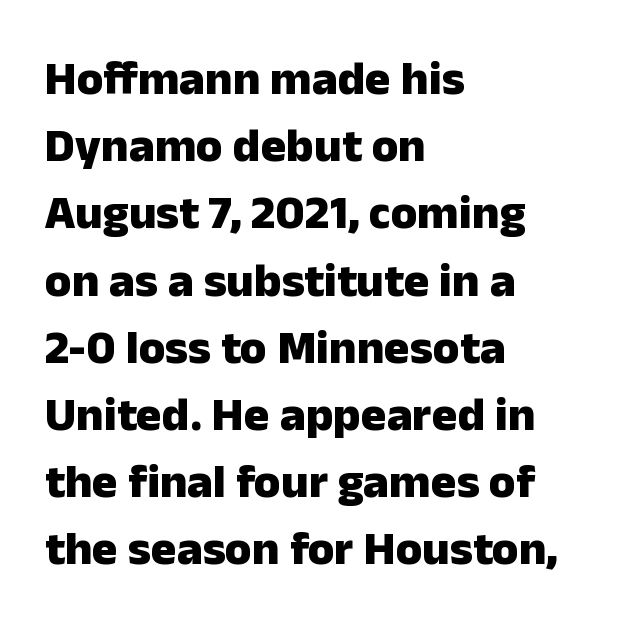
A dark, heavy texture on the line: the type is bold. Each row of text sits above clean, open space. Letterform terminals end flat and unadorned throughout the passage. This rendering leaves character spacing at its baseline value. The specimen reads as upright at a glance. Is this a fixed-width face? No — the glyphs have proportional, varying widths.
